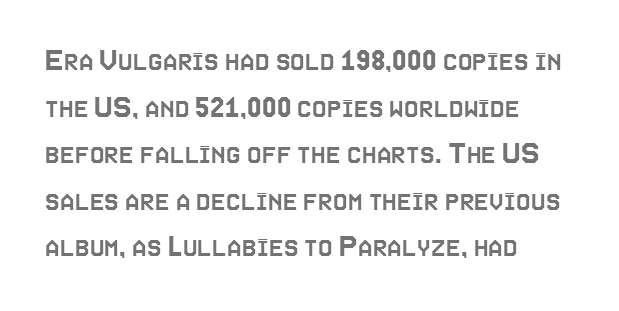
Q: Is the text italic (slanted)? A: No, it is upright.
Q: Is the text underlined? A: No.
Q: How is the paragraph aligned? A: Left-aligned.
Q: Is the spacing between letters normal or unusually wide? A: Normal.
Q: Is the spacing between lines tight, normal or loose? A: Normal.
Q: Width (condensed, normal, or wide)? A: Condensed.
Q: x-height? A: Large.
Q: Monospaced? A: No.
